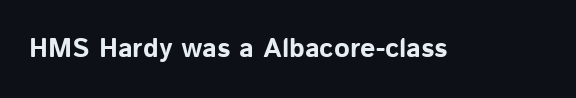
{"italic": "no", "bold": "yes", "underline": "no", "letter_spacing": "normal", "letter_spacing_em": 0.0, "glyph_px": 27}
